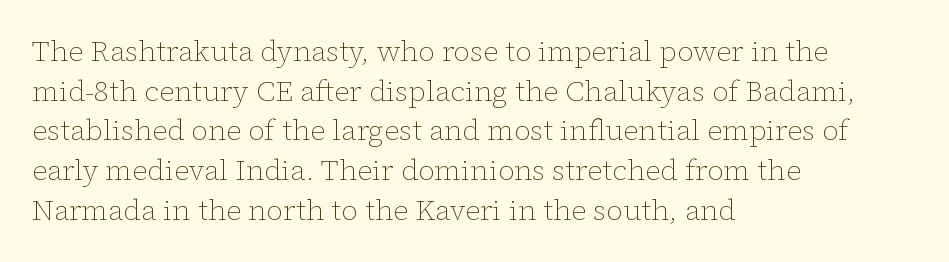
Is this a fixed-width face? No — the glyphs have proportional, varying widths. One glance says typical: line gaps are just what's usual. You can tell it's not italic because the verticals are truly vertical. The lines are quadded left.
